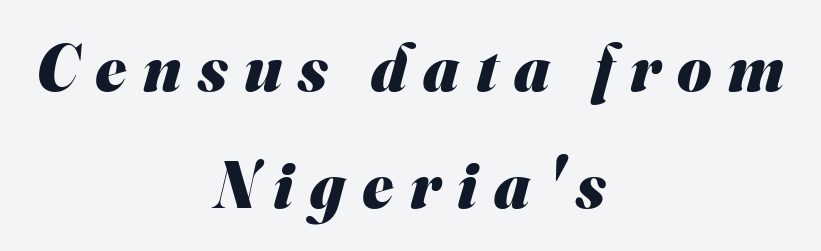
Q: Is the text bold? A: Yes.
Q: Is the typeface a serif or a sans-serif typeface? A: Sans-serif.
Q: Is the text underlined? A: No.
Q: How is the paragraph aligned? A: Centered.
Q: Is the spacing between letters normal or unusually wide? A: Unusually wide.
Q: Width (condensed, normal, or wide)? A: Normal.
Q: Stroke contrast? A: Medium.
Q: x-height? A: Small.
Q: Monospaced? A: No.
